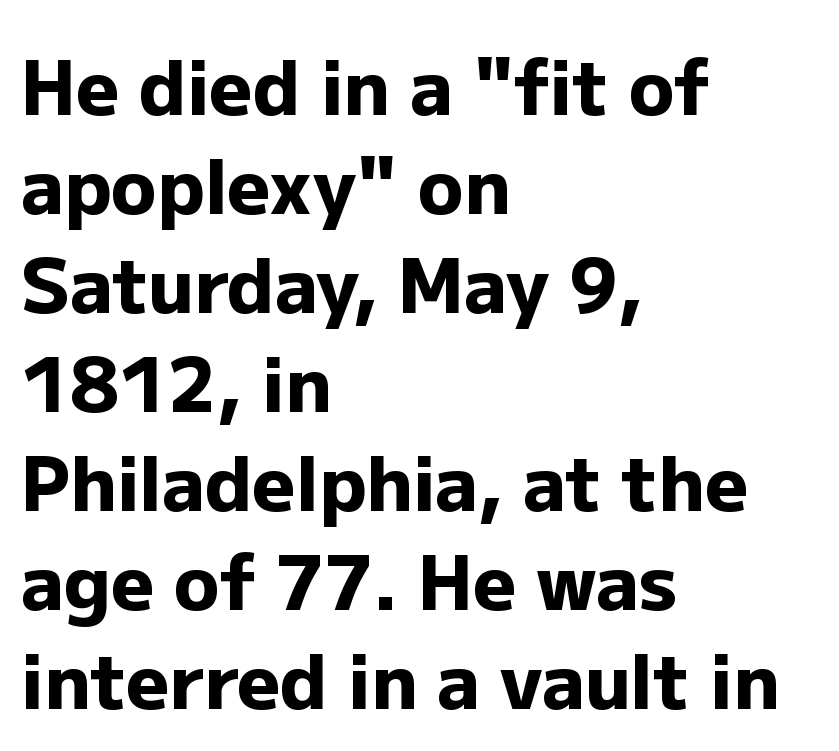
The image shows 75 px heavy sans-serif type, upright; set left-aligned, normal line spacing (1.32x), normal letter spacing, not underlined; low stroke contrast and a medium x-height.
